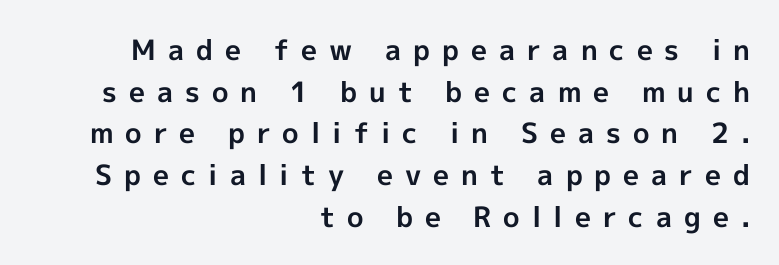
Pretty heavy lettering here — definitely bold. This sample is right-justified, so line beginnings fall wherever the words allow. Clear beneath every line of the passage. What stands out about the letter spacing? Its width — letters are far apart. Vertical spacing — default. These lines are rendered in a variable-pitch font.
